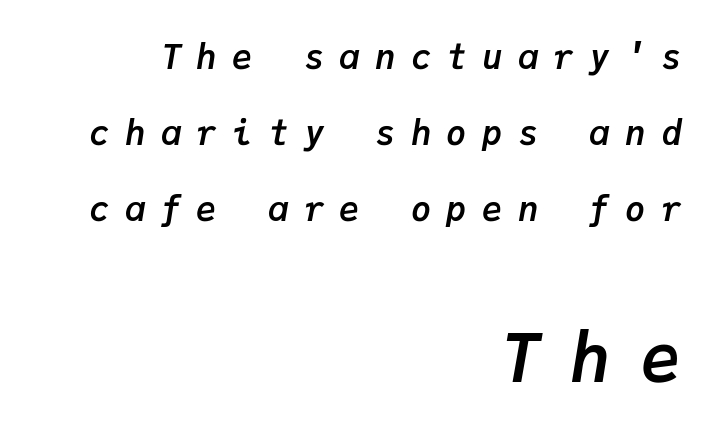
{"italic": "yes", "lean": "right", "slant_degrees": 9, "bold": "yes", "weight": "semibold", "width": "normal", "stroke_contrast": "low", "x_height": "medium", "monospaced": "yes", "underline": "no", "align": "right", "line_spacing": "loose", "line_spacing_ratio": 2.24, "letter_spacing": "wide", "letter_spacing_em": 0.45, "larger_block": "second", "size_ratio": 1.97, "glyph_px": 67}
